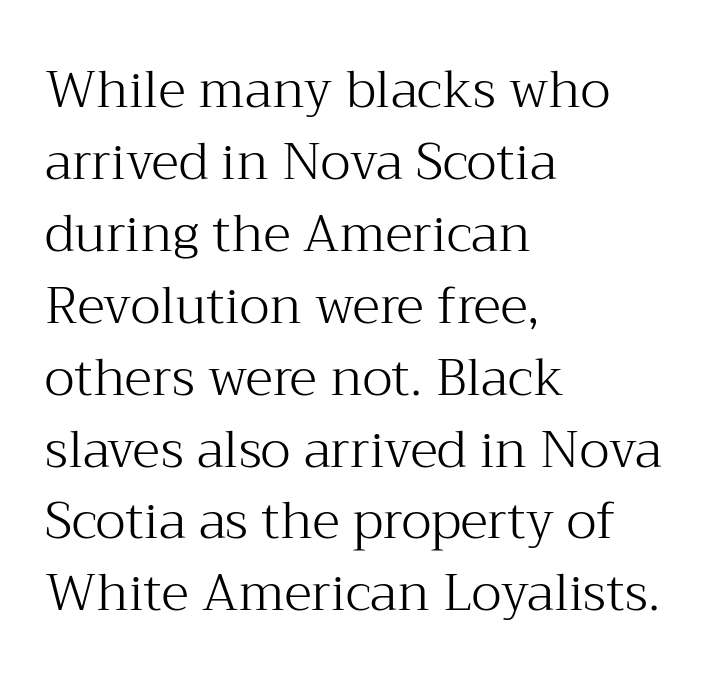
{"serif": "yes", "italic": "no", "bold": "no", "weight": "light", "width": "normal", "stroke_contrast": "medium", "x_height": "medium", "monospaced": "no", "underline": "no", "align": "left", "line_spacing": "normal", "line_spacing_ratio": 1.41, "letter_spacing": "normal", "letter_spacing_em": 0.0, "glyph_px": 51}
